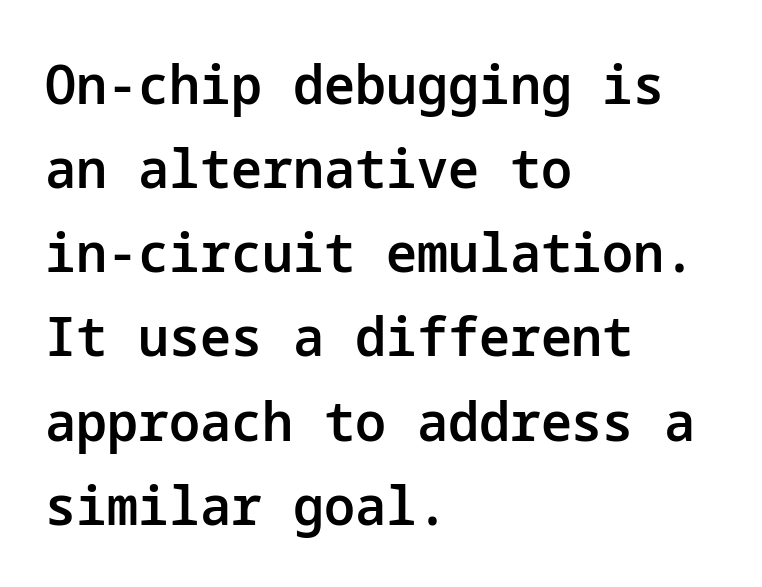
The image shows 55 px semibold sans-serif type, upright; set left-aligned, normal line spacing (1.53x), normal letter spacing, not underlined; low stroke contrast and a medium x-height.
